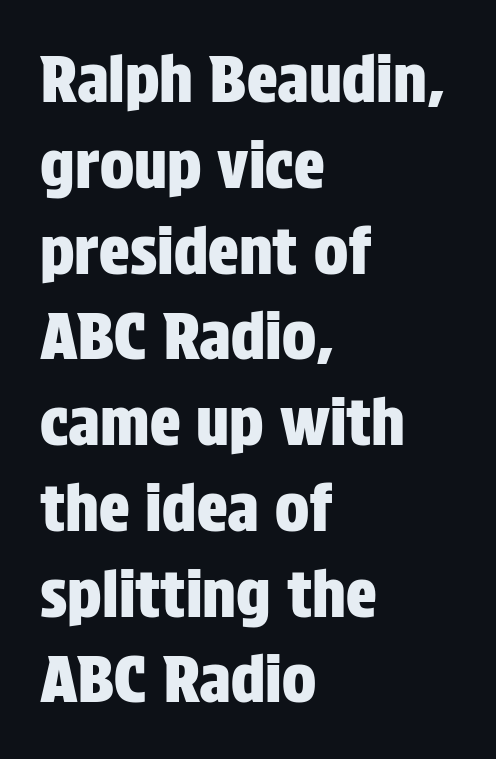
The image shows 64 px condensed sans-serif type, upright; set left-aligned, normal line spacing (1.34x), normal letter spacing, not underlined; low stroke contrast and a large x-height.
